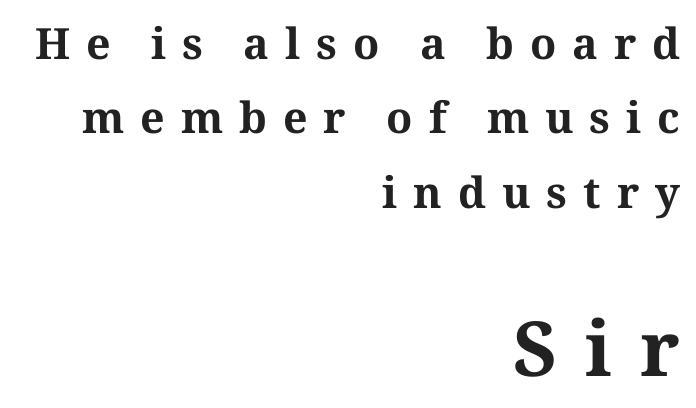
The image shows 76 px bold serif type, upright; set right-aligned, line spacing 1.73x, unusually wide letter spacing (+0.37 em), not underlined; the second (bottom) block is 1.77x larger; medium stroke contrast and a medium x-height.
